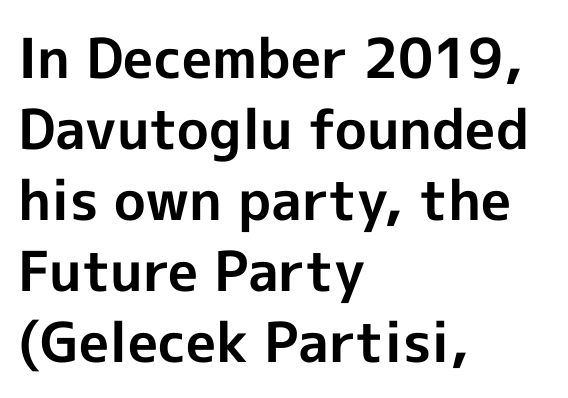
Q: Is the text bold? A: Yes.
Q: Is the text italic (slanted)? A: No, it is upright.
Q: Is the typeface a serif or a sans-serif typeface? A: Sans-serif.
Q: Is the text underlined? A: No.
Q: How is the paragraph aligned? A: Left-aligned.
Q: Is the spacing between letters normal or unusually wide? A: Normal.
Q: Is the spacing between lines tight, normal or loose? A: Normal.
Q: Width (condensed, normal, or wide)? A: Normal.
Q: x-height? A: Medium.
Q: Monospaced? A: No.
